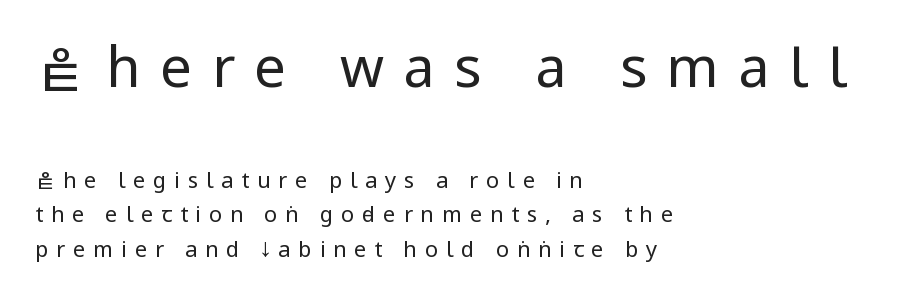
The image shows 56 px regular-weight, condensed sans-serif type, upright; set left-aligned, normal line spacing (1.56x), unusually wide letter spacing (+0.35 em), not underlined; the first (top) block is 2.55x larger; low stroke contrast.
